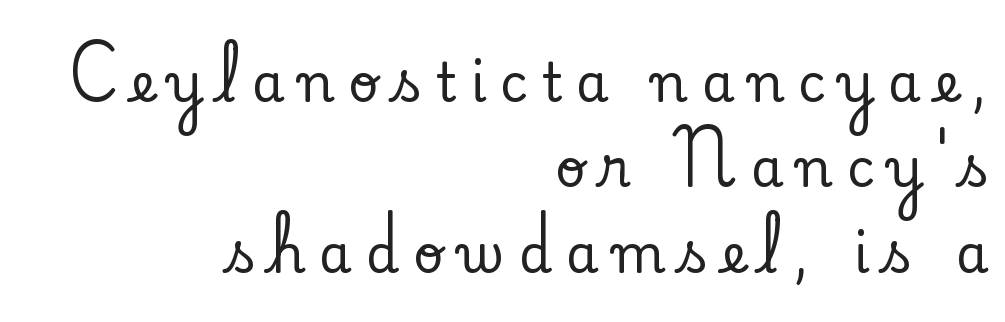
Q: Is the text italic (slanted)? A: No, it is upright.
Q: Is the typeface a serif or a sans-serif typeface? A: Serif.
Q: Is the text underlined? A: No.
Q: How is the paragraph aligned? A: Right-aligned.
Q: Is the spacing between letters normal or unusually wide? A: Unusually wide.
Q: Is the spacing between lines tight, normal or loose? A: Normal.
Q: Width (condensed, normal, or wide)? A: Normal.
Q: Stroke contrast? A: Low.
Q: x-height? A: Small.
Q: Monospaced? A: No.
